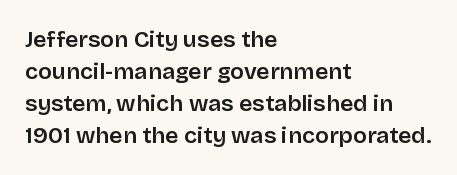
{"italic": "no", "bold": "semi", "underline": "no", "align": "left", "line_spacing": "normal", "line_spacing_ratio": 1.39, "letter_spacing": "normal", "letter_spacing_em": 0.0, "glyph_px": 23}
